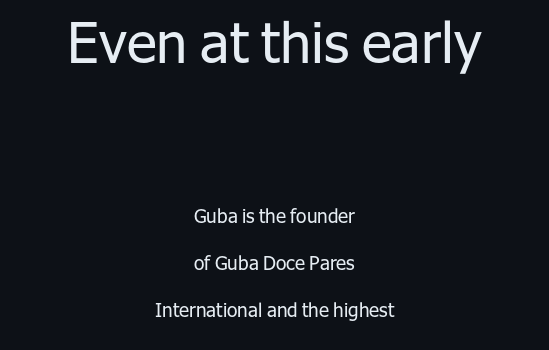
{"serif": "no", "italic": "no", "bold": "no", "weight": "regular", "width": "normal", "stroke_contrast": "low", "x_height": "medium", "monospaced": "no", "underline": "no", "align": "center", "line_spacing": "loose", "line_spacing_ratio": 2.48, "letter_spacing": "normal", "letter_spacing_em": 0.0, "larger_block": "first", "size_ratio": 2.95, "glyph_px": 56}
